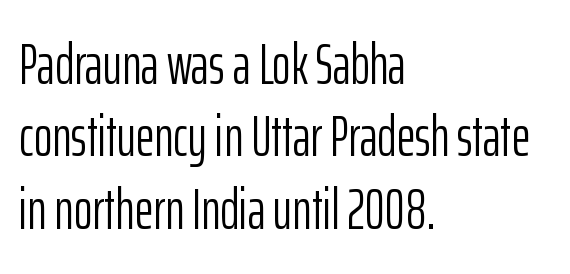
Heft: none added — not bold. This rendering employs a face without finishing strokes, i.e., a sans-serif. This sample keeps an unexceptional amount of space between lines. Spacing verdict: proportional, widths tailored to each character. The compositor pushed each line to the left boundary. Posture: upright roman.
